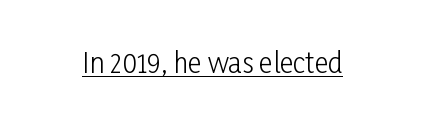
Q: Is the text bold? A: No.
Q: Is the text italic (slanted)? A: No, it is upright.
Q: Is the text underlined? A: Yes.
Q: Is the spacing between letters normal or unusually wide? A: Normal.
